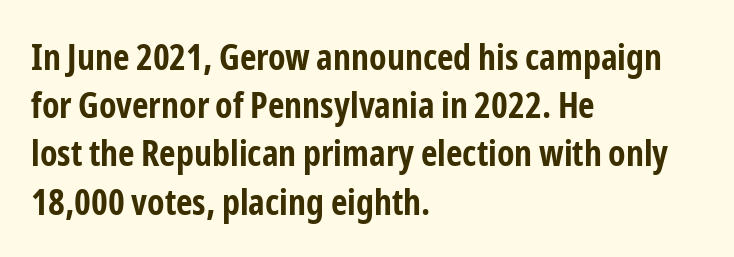
Note: no serifs on the glyphs. Leftover space on each line is placed entirely after the last word. These lines carry a lot of weight — the face is fully bold. The face used here is proportionally spaced, like ordinary book or web type. Characters remain perfectly vertical along every line.
